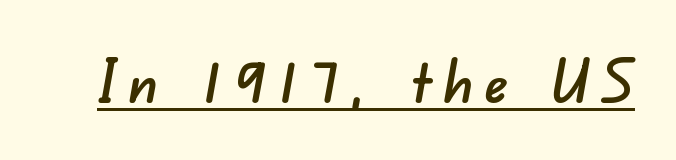
{"serif": "no", "width": "normal", "stroke_contrast": "low", "x_height": "small", "monospaced": "no", "underline": "yes", "glyph_px": 60}
